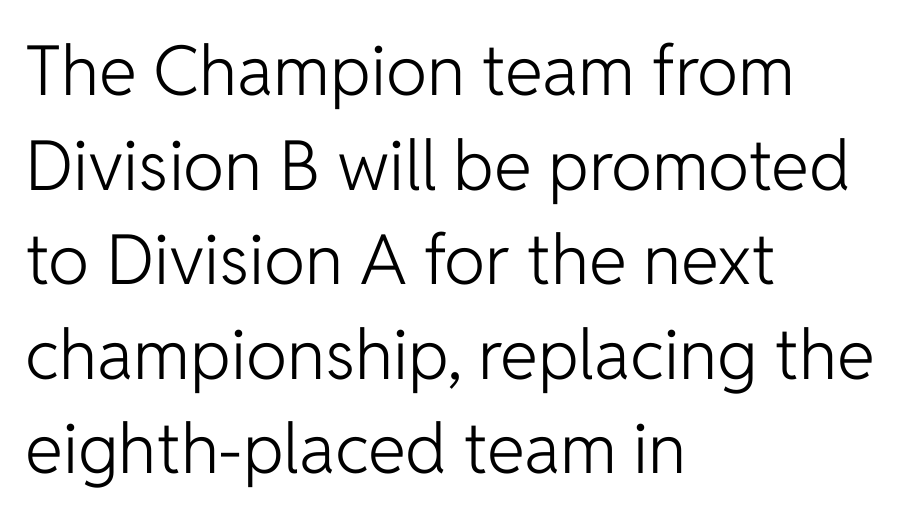
The image shows 69 px light sans-serif type, upright; set left-aligned, normal line spacing (1.37x), normal letter spacing, not underlined; low stroke contrast and a medium x-height.
